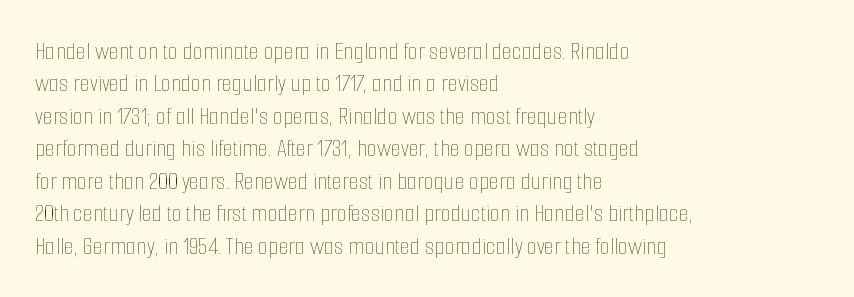
Q: Is the text bold? A: No.
Q: Is the text italic (slanted)? A: No, it is upright.
Q: Is the text underlined? A: No.
Q: How is the paragraph aligned? A: Left-aligned.
Q: Is the spacing between letters normal or unusually wide? A: Normal.
Q: Is the spacing between lines tight, normal or loose? A: Normal.
